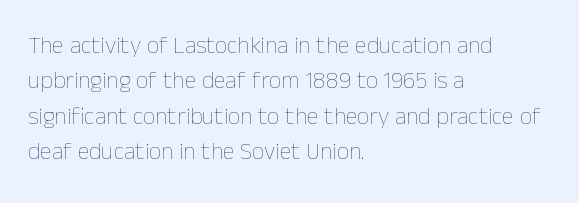
Tracking value appears to be zero — textbook default spacing. Posture: straight, roman, zero tilt. Leftover space on each line is placed entirely after the last word. This is not heavy type; no bold has been used.
